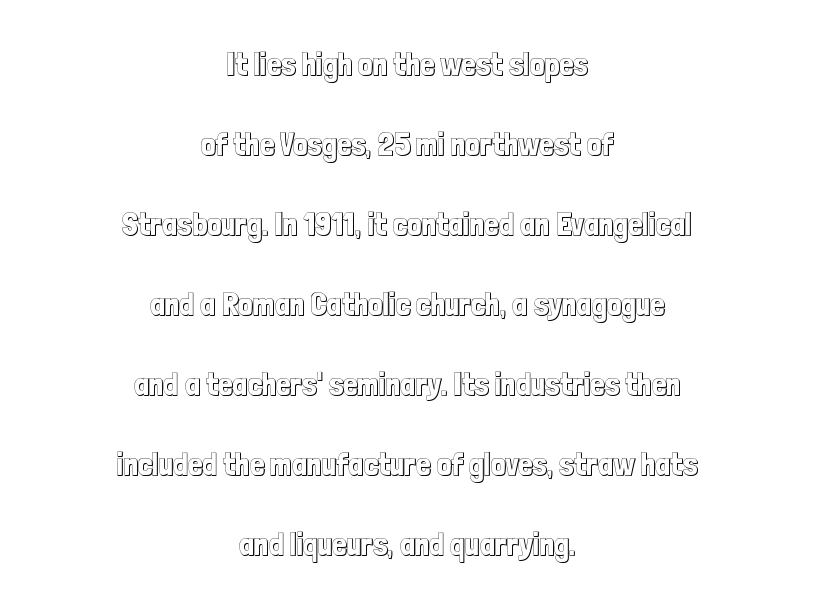
Rows of type keep a wide berth in the vertical direction. The baseline area is clear. The face used here is rendered with its standard letterfit. The paragraph has two soft edges and a firm central axis. The letters stand straight up with perfectly vertical stems. This sample has the flowing, uneven cadence of proportional lettering.
